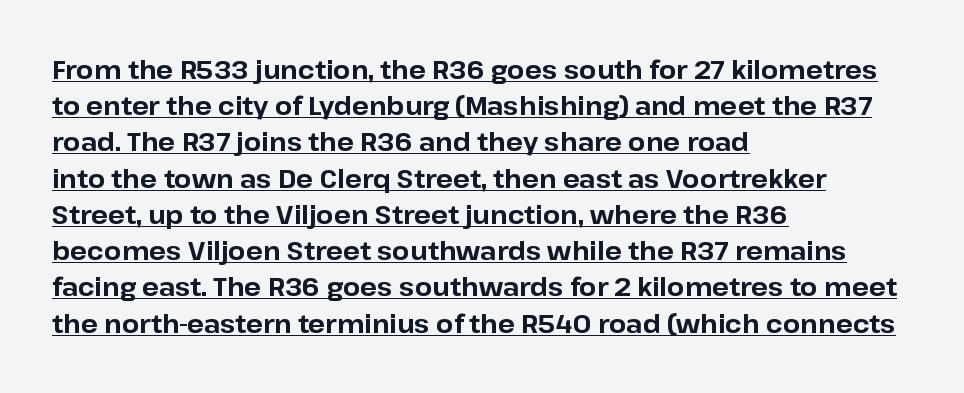
The image shows 25 px bold type, upright; set left-aligned, normal line spacing (1.45x), normal letter spacing, underlined.
